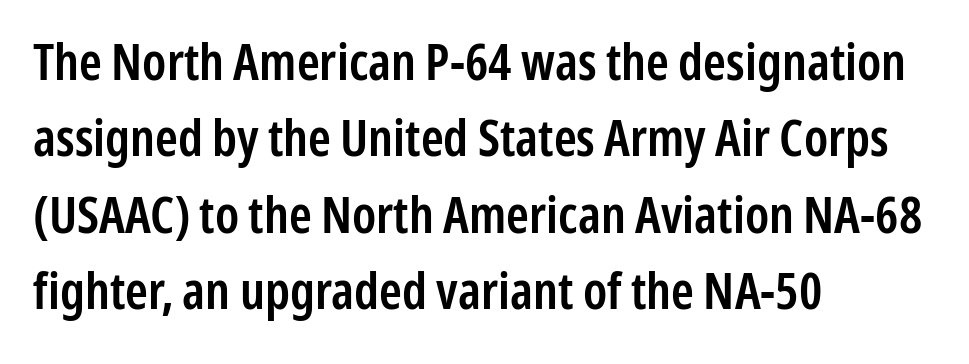
A clean baseline with only descenders dipping below it. The letters advance in unequal steps, a hallmark of proportional type. The strokes are fattened partway — semibold, not bold. Is there any slant? The stems are plumb. The line-height multiplier appears to be the usual default.
